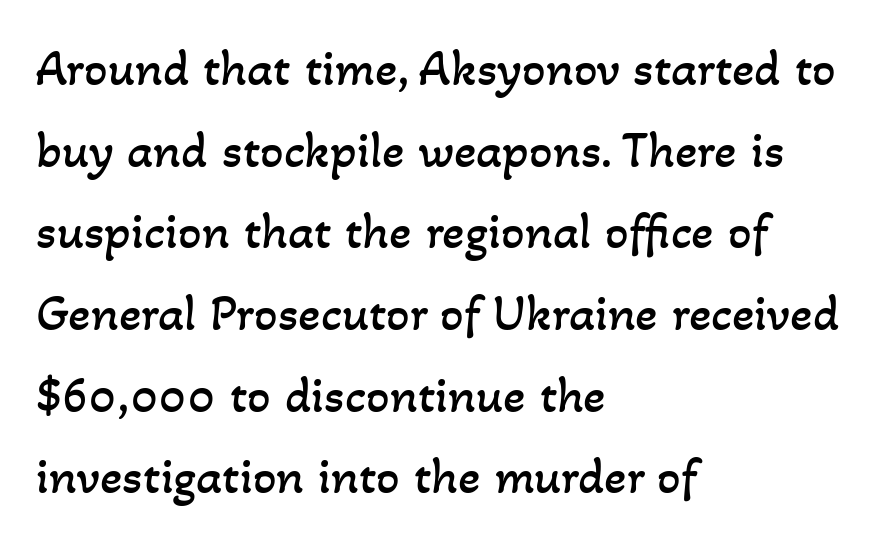
The image shows 52 px regular-weight type; set left-aligned, normal line spacing (1.57x), normal letter spacing, not underlined; low stroke contrast and a small x-height.
